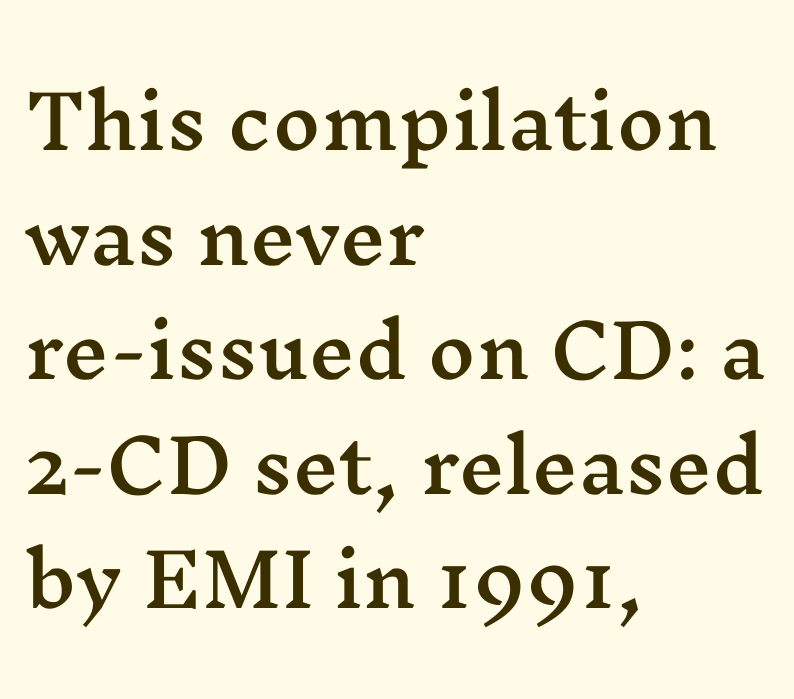
{"serif": "yes", "italic": "no", "width": "wide", "stroke_contrast": "medium", "x_height": "medium", "monospaced": "no", "underline": "no", "align": "left", "line_spacing": "normal", "line_spacing_ratio": 1.57, "letter_spacing": "normal", "letter_spacing_em": 0.0, "glyph_px": 73}
